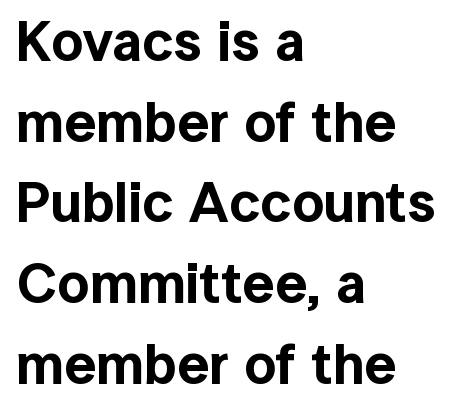
The image shows 56 px sans-serif type, upright; set left-aligned, normal line spacing (1.44x), normal letter spacing, not underlined; a medium x-height.
